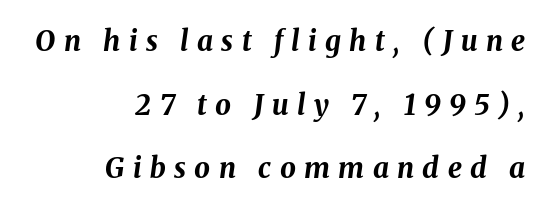
The image shows 28 px bold type, italic (leaning right); set right-aligned, loose line spacing (2.27x), unusually wide letter spacing (+0.3 em), not underlined; medium stroke contrast and a medium x-height.
